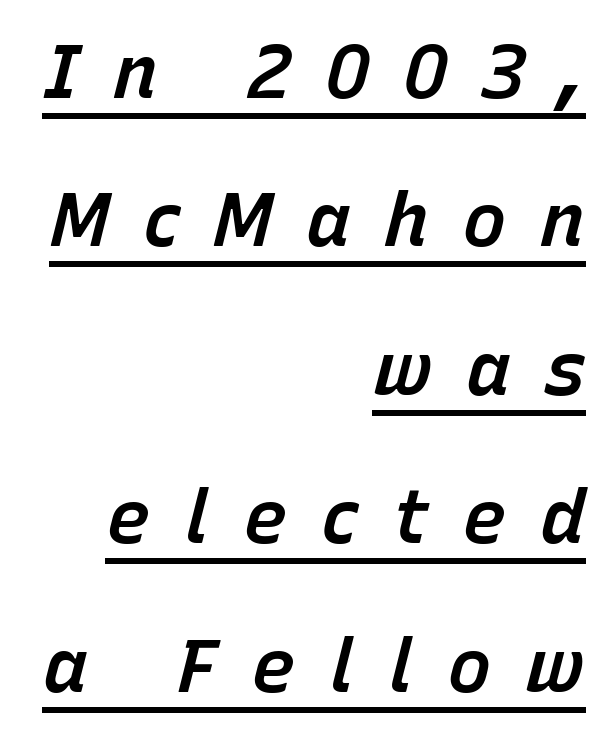
The image shows 75 px semibold type, italic (leaning right); set right-aligned, loose line spacing (1.98x), unusually wide letter spacing (+0.44 em), underlined; low stroke contrast and a medium x-height.
